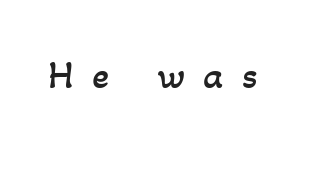
Glyph-to-glyph distance is far greater than everyday printed text. The baseline area is clear. The passage shown is not bold in any degree. The passage shown is typed in a proportional face where columns would drift.
